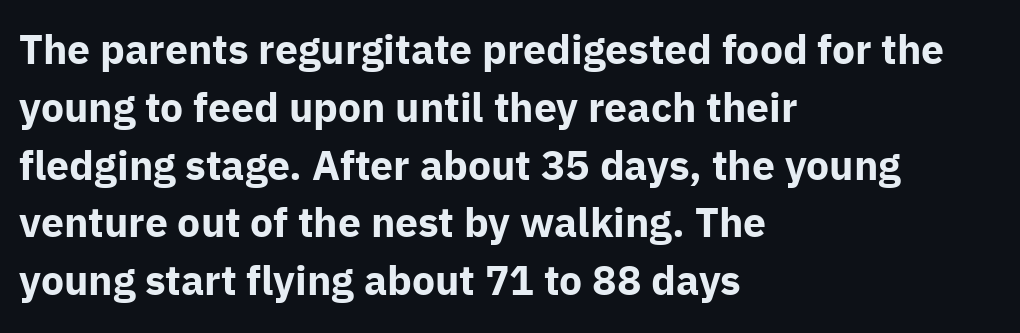
The face used here is a sans, in the tradition of grotesques and geometrics. Posture: straight, roman, zero tilt. Stroke thickness is high; the sample reads as a true bold. Nobody touched the tracking dial on this one. A bare baseline throughout the passage. The rendering anchors every line to the left-hand side.
